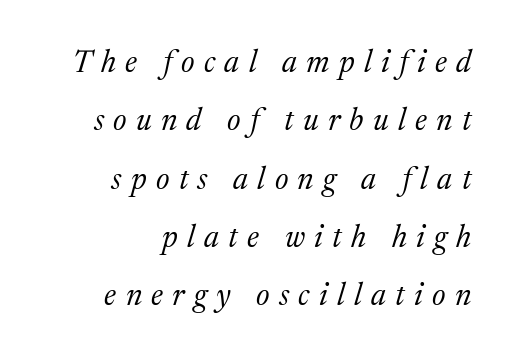
{"serif": "yes", "italic": "yes", "lean": "right", "slant_degrees": 17, "bold": "no", "weight": "regular", "width": "normal", "stroke_contrast": "medium", "x_height": "medium", "monospaced": "no", "underline": "no", "line_spacing_ratio": 1.88, "letter_spacing": "wide", "letter_spacing_em": 0.3, "glyph_px": 31}
